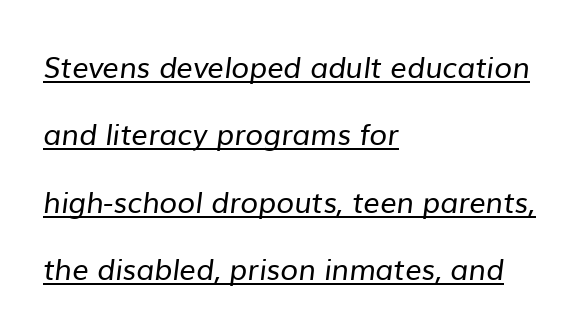
Looks like regular typesetting: each glyph gets only the width it needs. The strokes are not fattened; the text isn't bold. Horizontal bands of white between lines are thick stripes. Are there feet on the stems? There aren't — it's a sans.
